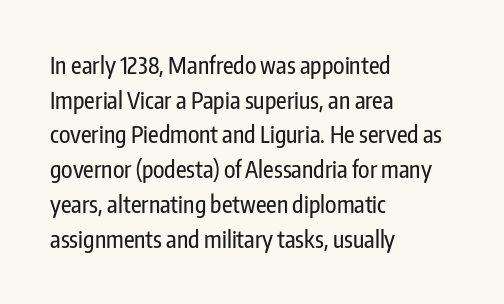
Q: Is the text italic (slanted)? A: No, it is upright.
Q: Is the text underlined? A: No.
Q: How is the paragraph aligned? A: Left-aligned.
Q: Is the spacing between letters normal or unusually wide? A: Normal.
Q: Is the spacing between lines tight, normal or loose? A: Normal.
